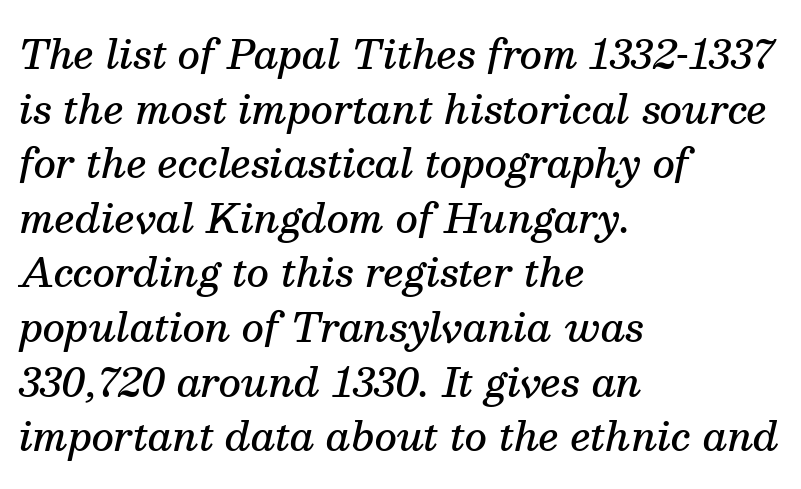
The image shows 39 px semibold serif type, italic (leaning right); set left-aligned, normal line spacing (1.4x), normal letter spacing, not underlined; medium stroke contrast and a medium x-height.
